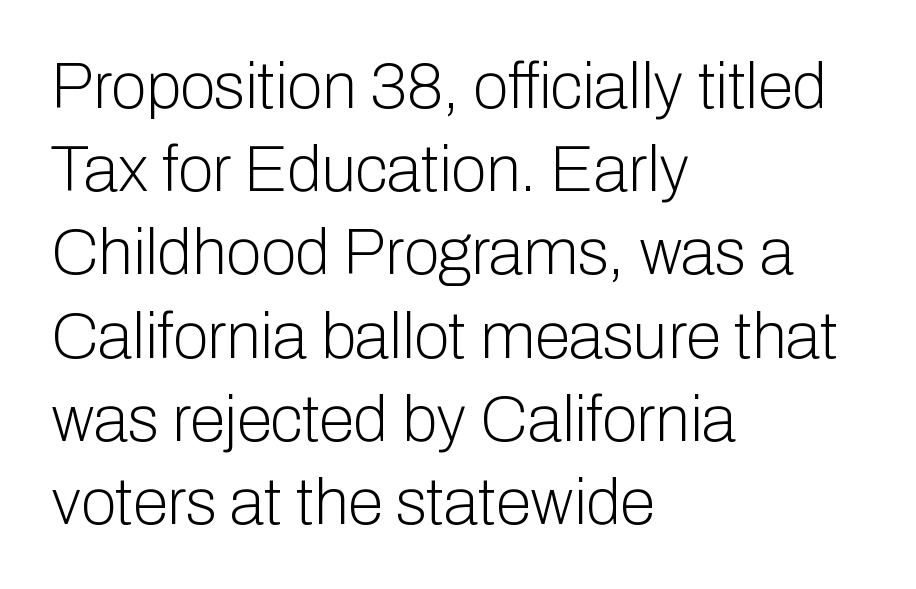
{"serif": "no", "italic": "no", "bold": "no", "weight": "light", "width": "normal", "stroke_contrast": "low", "x_height": "medium", "monospaced": "no", "underline": "no", "align": "left", "line_spacing": "normal", "line_spacing_ratio": 1.3, "letter_spacing": "normal", "letter_spacing_em": 0.0, "glyph_px": 64}
